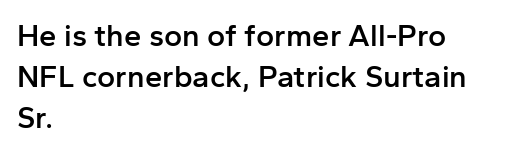
{"serif": "no", "italic": "no", "bold": "semi", "weight": "semibold", "width": "normal", "stroke_contrast": "low", "x_height": "medium", "monospaced": "no", "underline": "no", "align": "left", "line_spacing": "normal", "line_spacing_ratio": 1.33, "letter_spacing": "normal", "letter_spacing_em": 0.0, "glyph_px": 31}
